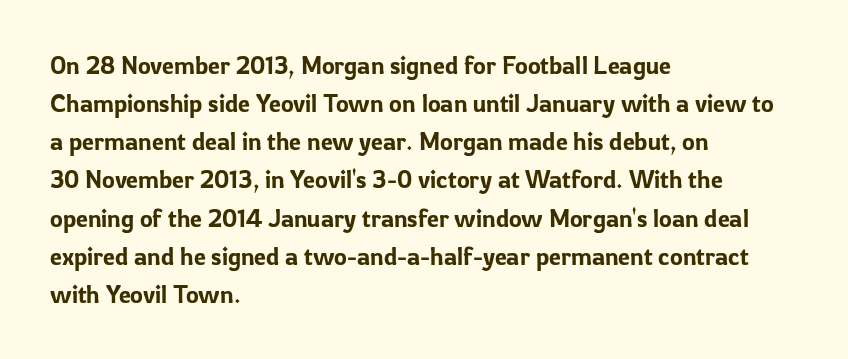
Q: Is the text italic (slanted)? A: No, it is upright.
Q: Is the text underlined? A: No.
Q: How is the paragraph aligned? A: Left-aligned.
Q: Is the spacing between letters normal or unusually wide? A: Normal.
Q: Is the spacing between lines tight, normal or loose? A: Normal.
